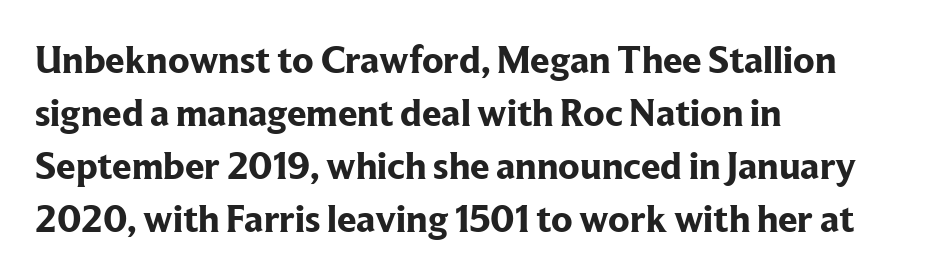
The image shows 39 px bold serif type, upright; set left-aligned, normal line spacing (1.36x), normal letter spacing, not underlined; low stroke contrast and a medium x-height.
